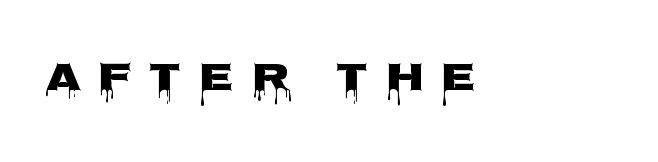
Q: Is the text italic (slanted)? A: No, it is upright.
Q: Is the typeface a serif or a sans-serif typeface? A: Sans-serif.
Q: Is the text underlined? A: No.
Q: Is the spacing between letters normal or unusually wide? A: Unusually wide.
Q: Width (condensed, normal, or wide)? A: Wide.
Q: Stroke contrast? A: Low.
Q: x-height? A: Large.
Q: Monospaced? A: No.
